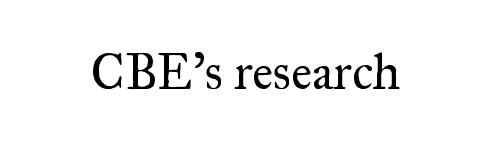
The image shows 50 px regular-weight serif type, upright; set normal letter spacing, not underlined; medium stroke contrast and a small x-height.
